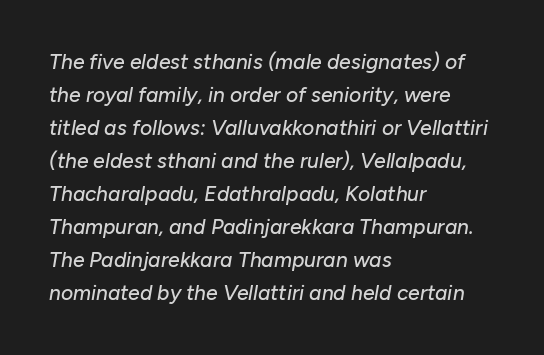
{"italic": "yes", "lean": "right", "slant_degrees": 10, "underline": "no", "align": "left", "line_spacing": "normal", "line_spacing_ratio": 1.57, "letter_spacing": "normal", "letter_spacing_em": 0.0, "glyph_px": 21}
